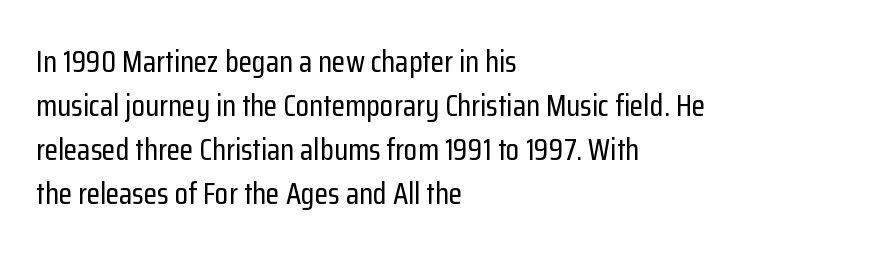
The rendering shows plain stroke endings on the letterforms — a sans-serif design. If you drew a line through each stem, it would be perfectly vertical. Here the designer chose a conventional face with non-uniform glyph widths. The lines sit at an ordinary, default distance from one another.
